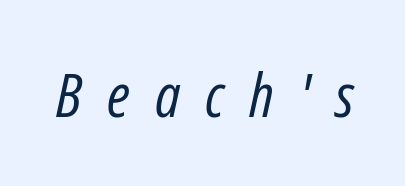
A light-to-regular cut is what we see here. The tracking reads as deliberately expanded to a designer's eye. Check the space under the baseline: it is left empty. Tall strokes in this sample are angled rather than plumb. A typesetter would call this proportional, since set widths differ per character.
